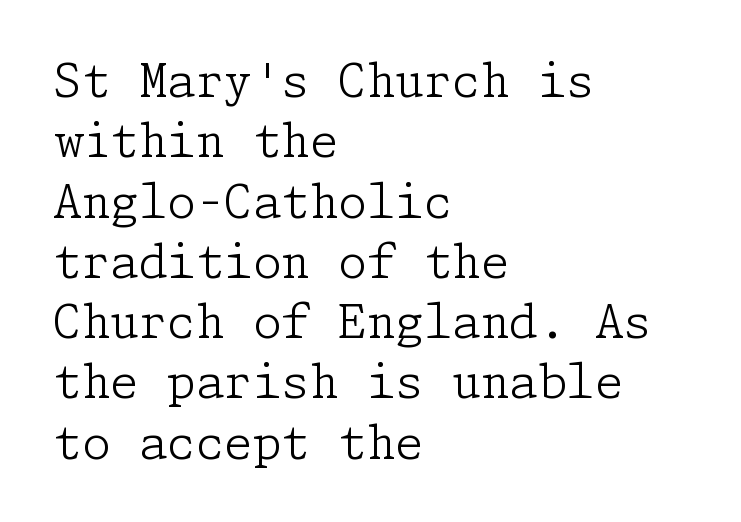
Q: Is the text bold? A: No.
Q: Is the text italic (slanted)? A: No, it is upright.
Q: Is the typeface a serif or a sans-serif typeface? A: Serif.
Q: Is the text underlined? A: No.
Q: How is the paragraph aligned? A: Left-aligned.
Q: Is the spacing between letters normal or unusually wide? A: Normal.
Q: Is the spacing between lines tight, normal or loose? A: Normal.
Q: Width (condensed, normal, or wide)? A: Normal.
Q: Stroke contrast? A: Low.
Q: x-height? A: Medium.
